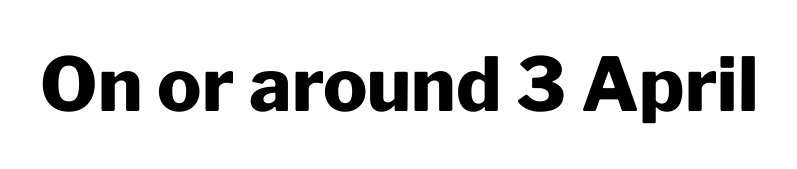
Q: Is the text bold? A: Yes.
Q: Is the text italic (slanted)? A: No, it is upright.
Q: Is the typeface a serif or a sans-serif typeface? A: Sans-serif.
Q: Is the text underlined? A: No.
Q: Is the spacing between letters normal or unusually wide? A: Normal.
Q: Width (condensed, normal, or wide)? A: Normal.
Q: Stroke contrast? A: Low.
Q: x-height? A: Medium.
Q: Monospaced? A: No.
